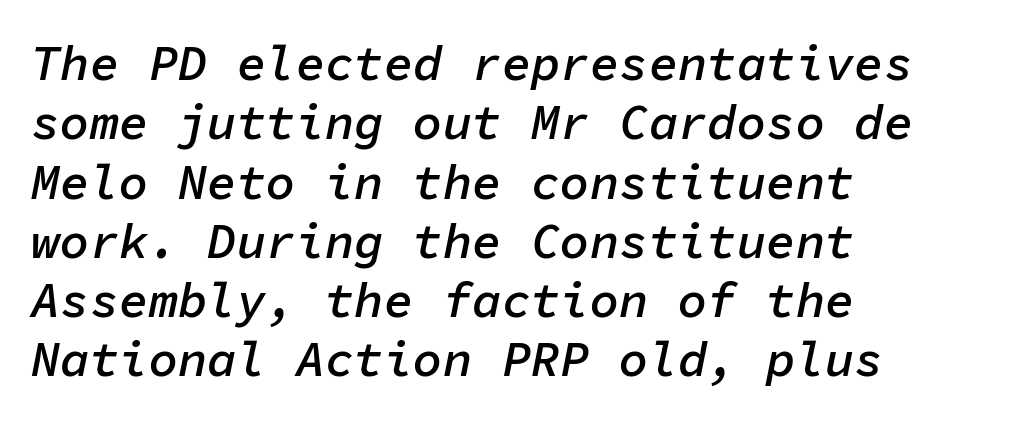
A bare baseline throughout the passage. What weight is shown? A semibold, between regular and bold. Line starts are locked; line ends wander. Tracking here is standard; glyphs follow each other at the usual distance. Fixed-width glyphs throughout — classic coding-font behaviour. Characters are canted at an angle relative to the baseline's perpendicular.
